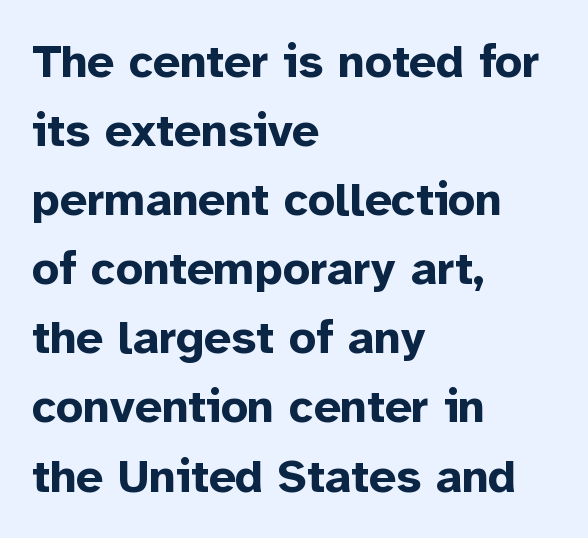
This rendering features lettering with no underline. The letters stand upright; this is a roman face. Honestly, the row spacing looks completely unremarkable. A classic flush-left, rag-right setting is used for this passage. Note: no serifs on the glyphs.
